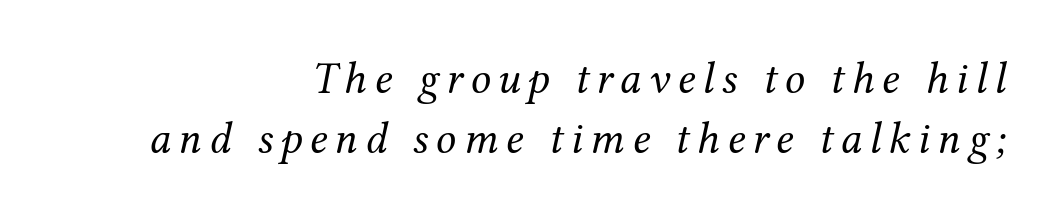
Q: Is the text bold? A: No.
Q: Is the text italic (slanted)? A: Yes, it leans right by about 12 degrees.
Q: Is the typeface a serif or a sans-serif typeface? A: Serif.
Q: Is the text underlined? A: No.
Q: How is the paragraph aligned? A: Right-aligned.
Q: Is the spacing between lines tight, normal or loose? A: Normal.
Q: Width (condensed, normal, or wide)? A: Normal.
Q: Stroke contrast? A: Medium.
Q: x-height? A: Medium.
Q: Monospaced? A: No.
